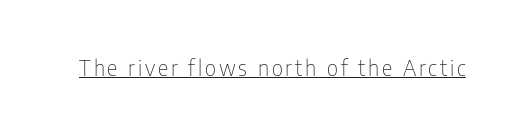
Q: Is the text bold? A: No.
Q: Is the text italic (slanted)? A: No, it is upright.
Q: Is the text underlined? A: Yes.
